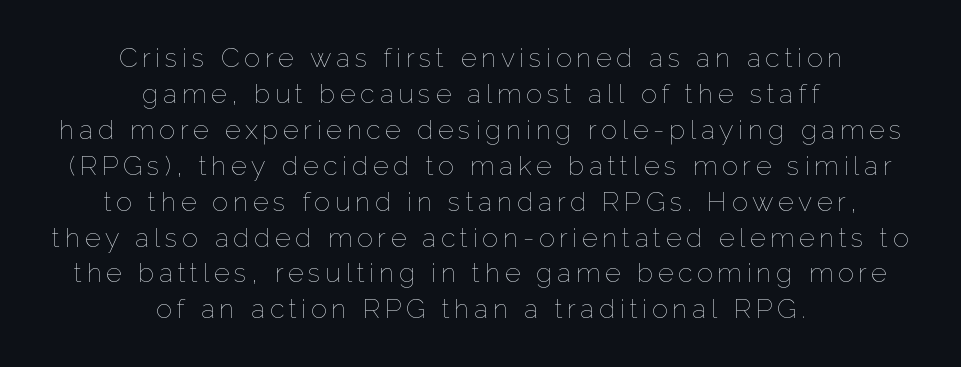
The image shows 27 px text type, upright; set centered, normal line spacing (1.33x), not underlined.
